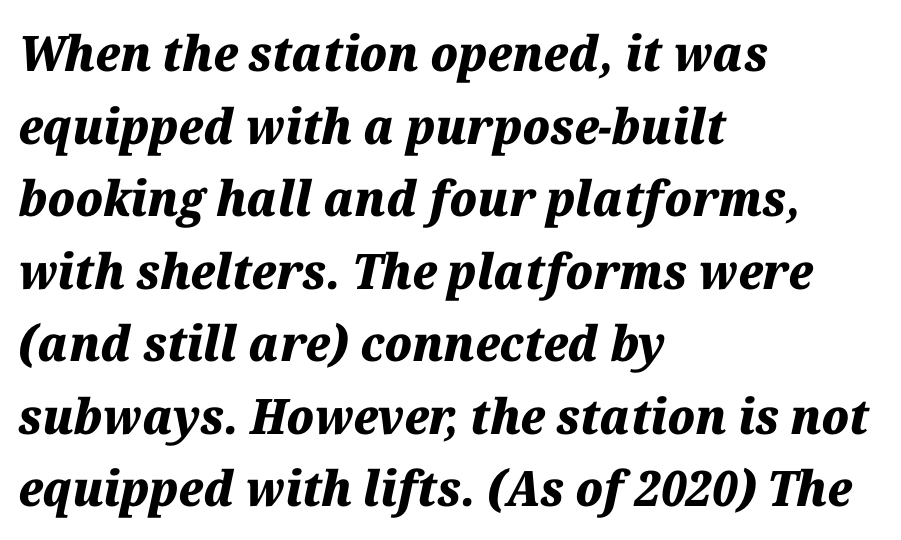
{"italic": "yes", "lean": "right", "slant_degrees": 12, "bold": "yes", "weight": "heavy", "width": "normal", "stroke_contrast": "medium", "x_height": "medium", "monospaced": "no", "underline": "no", "align": "left", "line_spacing": "normal", "line_spacing_ratio": 1.48, "letter_spacing": "normal", "letter_spacing_em": 0.0, "glyph_px": 49}
